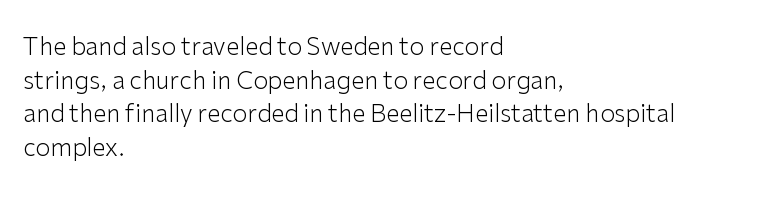
{"italic": "no", "bold": "no", "underline": "no", "align": "left", "line_spacing": "normal", "line_spacing_ratio": 1.4, "letter_spacing": "normal", "letter_spacing_em": 0.0, "glyph_px": 24}
